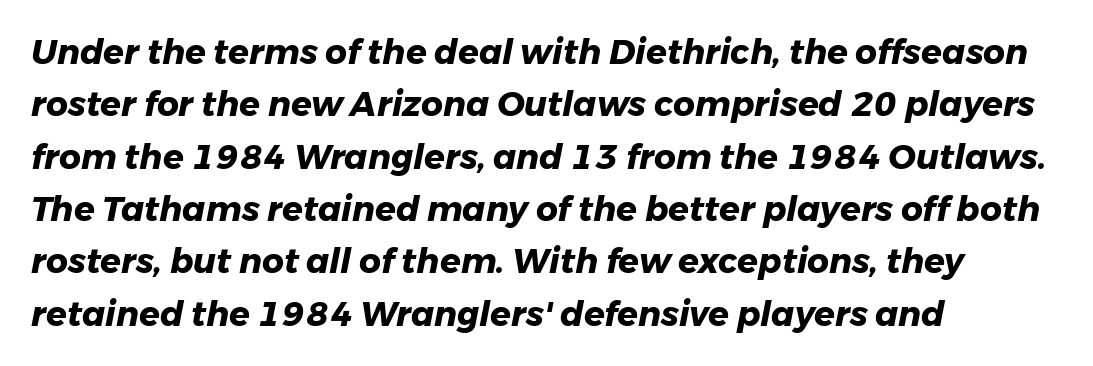
{"italic": "yes", "lean": "right", "slant_degrees": 11, "bold": "yes", "weight": "heavy", "width": "normal", "stroke_contrast": "low", "x_height": "medium", "monospaced": "no", "underline": "no", "align": "left", "line_spacing": "normal", "line_spacing_ratio": 1.54, "letter_spacing": "normal", "letter_spacing_em": 0.0, "glyph_px": 34}
